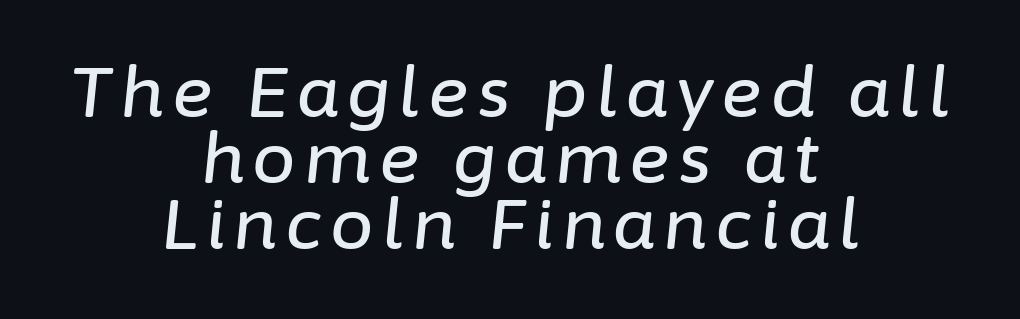
The image shows 69 px text type, italic (leaning right); set centered, tight line spacing (0.96x), not underlined; low stroke contrast and a medium x-height.
